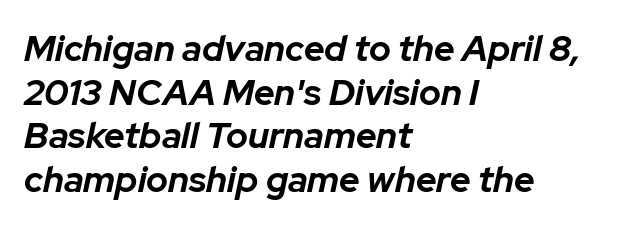
The image shows 36 px bold type, italic (leaning right); set left-aligned, line spacing 1.21x, normal letter spacing, not underlined; low stroke contrast and a medium x-height.
